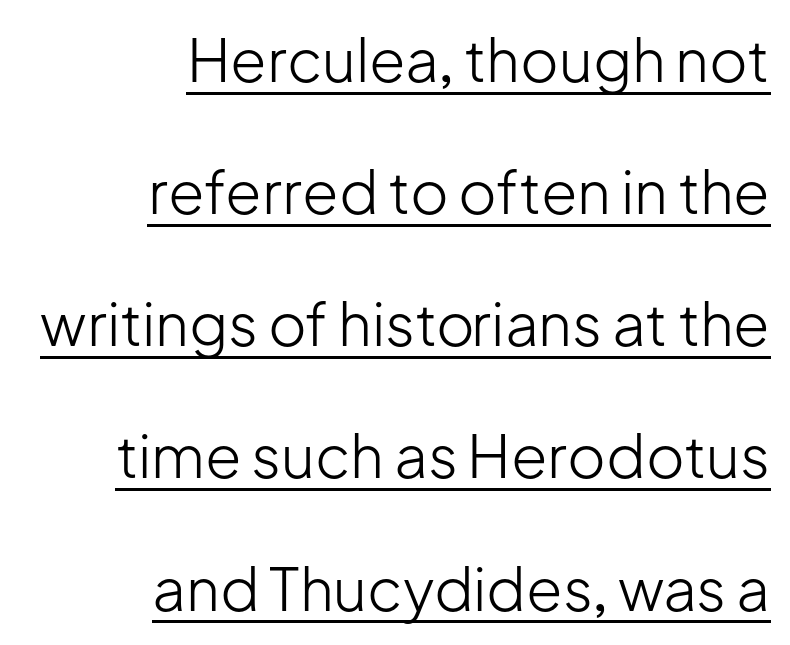
Italic: no, the glyphs are upright roman. Underlining? Definitely there. The space between consecutive lines is lavish. Right-aligned paragraph, ragged on the left.
